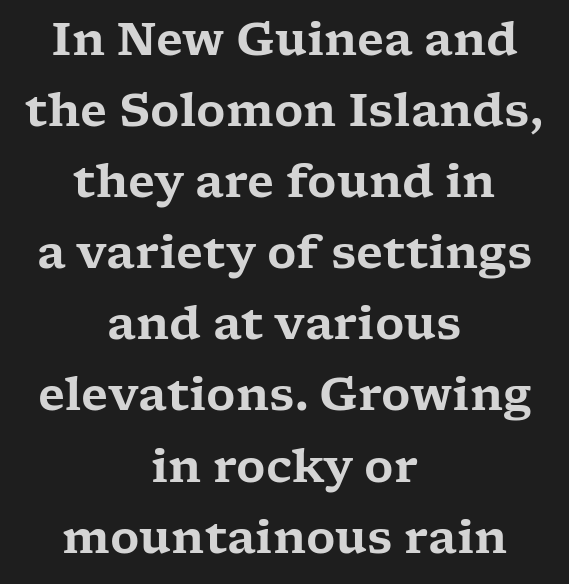
Glyph-to-glyph distance matches everyday printed text. Letters rest on an invisible, unmarked baseline. A roman cut, with each character standing at attention. These lines are centered, leaving both edges ragged. Whoever set this chose a conventional vertical rhythm.
